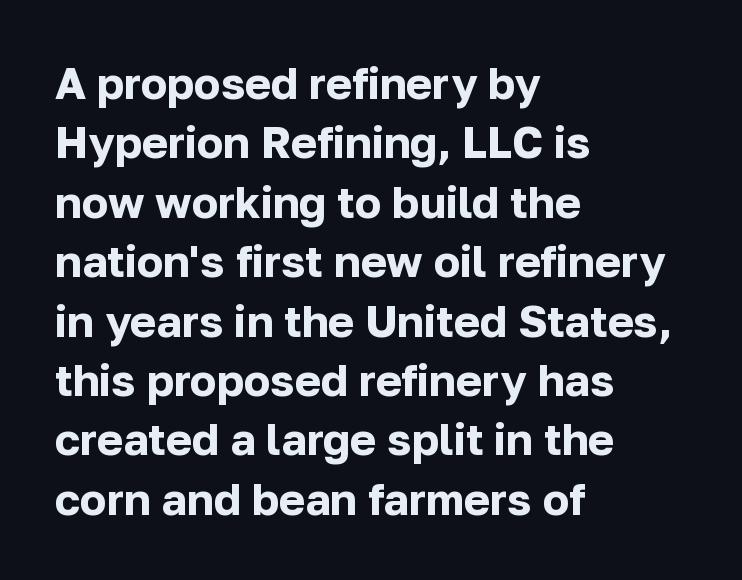
{"serif": "no", "italic": "no", "bold": "yes", "weight": "bold", "width": "normal", "stroke_contrast": "low", "x_height": "medium", "monospaced": "no", "underline": "no", "align": "left", "line_spacing": "normal", "line_spacing_ratio": 1.35, "letter_spacing": "normal", "letter_spacing_em": 0.0, "glyph_px": 44}
